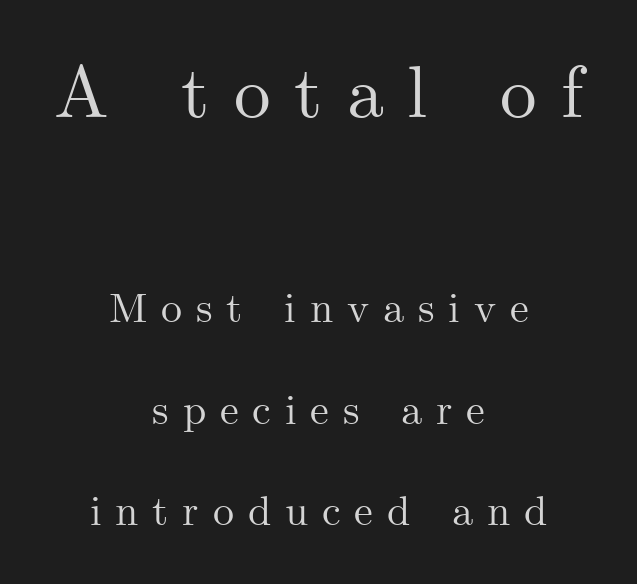
The image shows 73 px serif type, upright; set centered, loose line spacing (2.41x), unusually wide letter spacing (+0.33 em), not underlined; the first (top) block is 1.74x larger; medium stroke contrast and a small x-height.
